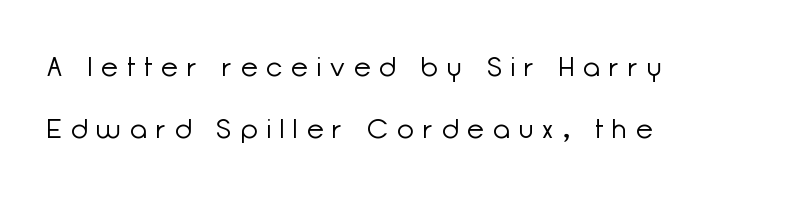
Q: Is the text bold? A: No.
Q: Is the text italic (slanted)? A: No, it is upright.
Q: Is the text underlined? A: No.
Q: How is the paragraph aligned? A: Left-aligned.
Q: Is the spacing between letters normal or unusually wide? A: Unusually wide.
Q: Is the spacing between lines tight, normal or loose? A: Loose.
